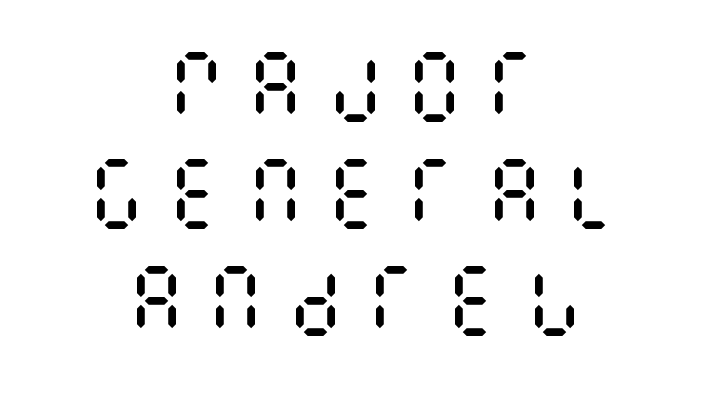
The image shows 78 px regular-weight, condensed type, upright; set centered, normal line spacing (1.37x), unusually wide letter spacing (+0.22 em), not underlined; medium stroke contrast and a large x-height.
